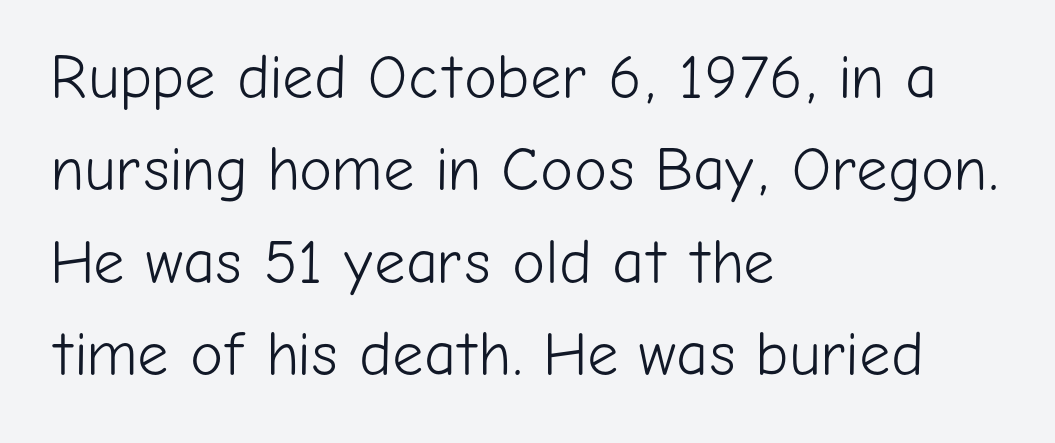
{"serif": "no", "italic": "no", "bold": "no", "weight": "light", "width": "normal", "stroke_contrast": "low", "x_height": "medium", "monospaced": "no", "underline": "no", "align": "left", "line_spacing": "normal", "line_spacing_ratio": 1.49, "letter_spacing": "normal", "letter_spacing_em": 0.0, "glyph_px": 62}
